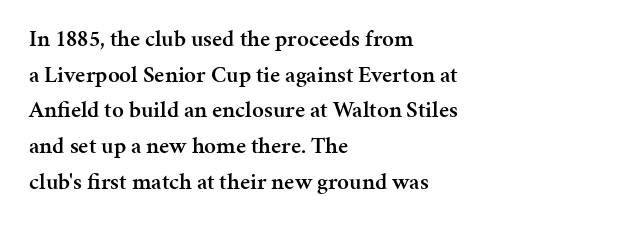
The image shows 23 px text type, upright; set left-aligned, normal line spacing (1.55x), normal letter spacing, not underlined.
